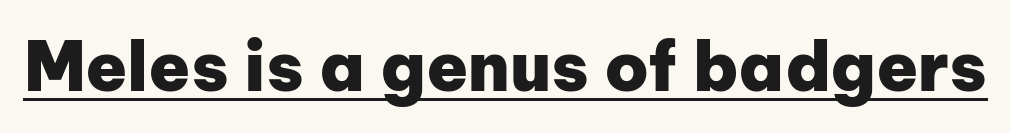
The letterforms sit shoulder to shoulder at normal distance. Does the lettering tilt? It doesn't — this is upright. Each glyph is drawn with heavy, bold strokes. Looks like regular typesetting: each glyph gets only the width it needs. This sample uses a sans-serif face. Notice how a bar underscores the lettering throughout.
